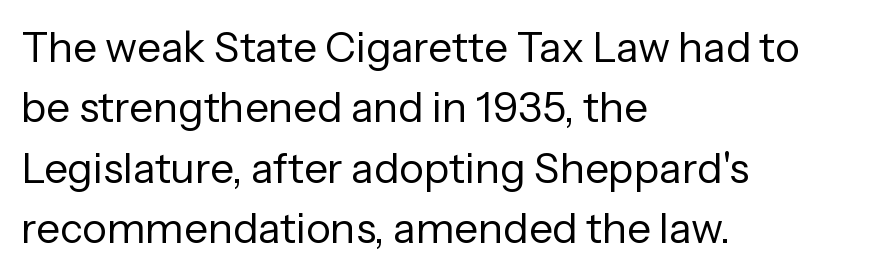
Q: Is the text bold? A: No.
Q: Is the text italic (slanted)? A: No, it is upright.
Q: Is the typeface a serif or a sans-serif typeface? A: Sans-serif.
Q: Is the text underlined? A: No.
Q: How is the paragraph aligned? A: Left-aligned.
Q: Is the spacing between letters normal or unusually wide? A: Normal.
Q: Is the spacing between lines tight, normal or loose? A: Normal.
Q: Width (condensed, normal, or wide)? A: Normal.
Q: Stroke contrast? A: Low.
Q: x-height? A: Medium.
Q: Monospaced? A: No.
